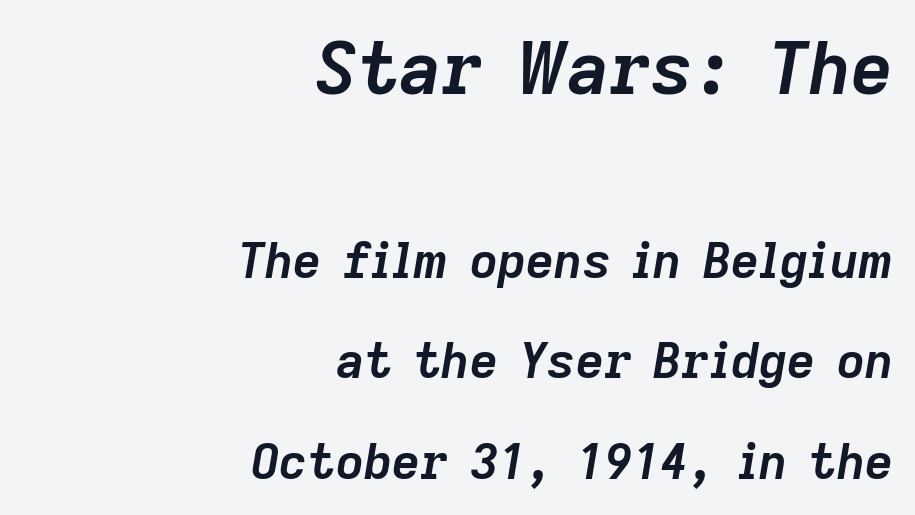
Quick note: italic. Note the varied advance widths — an 'i' is clearly narrower than an 'm'. Any mark beneath the type? The region is blank. Typographic density is high because the face is bold. Regarding leading, the lines here are spaced well apart. Look at the glyph heights: the upper group is clearly the bigger setting.
